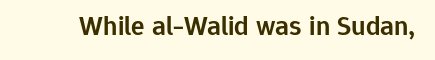
The image shows 28 px semibold sans-serif type, upright; set normal letter spacing, not underlined; low stroke contrast and a medium x-height.
